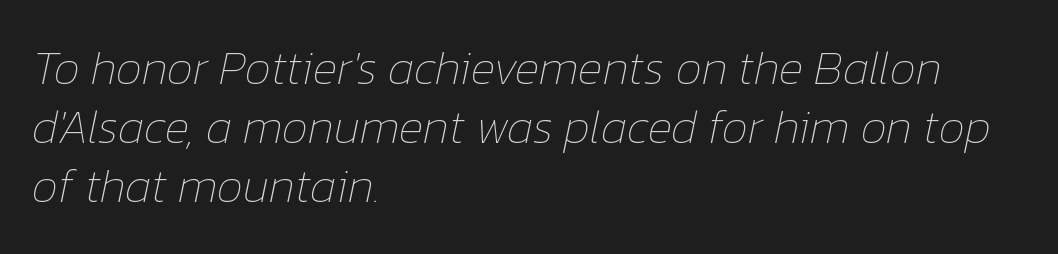
The image shows 47 px thin type, italic (leaning right); set left-aligned, normal line spacing (1.26x), normal letter spacing, not underlined; low stroke contrast and a medium x-height.
